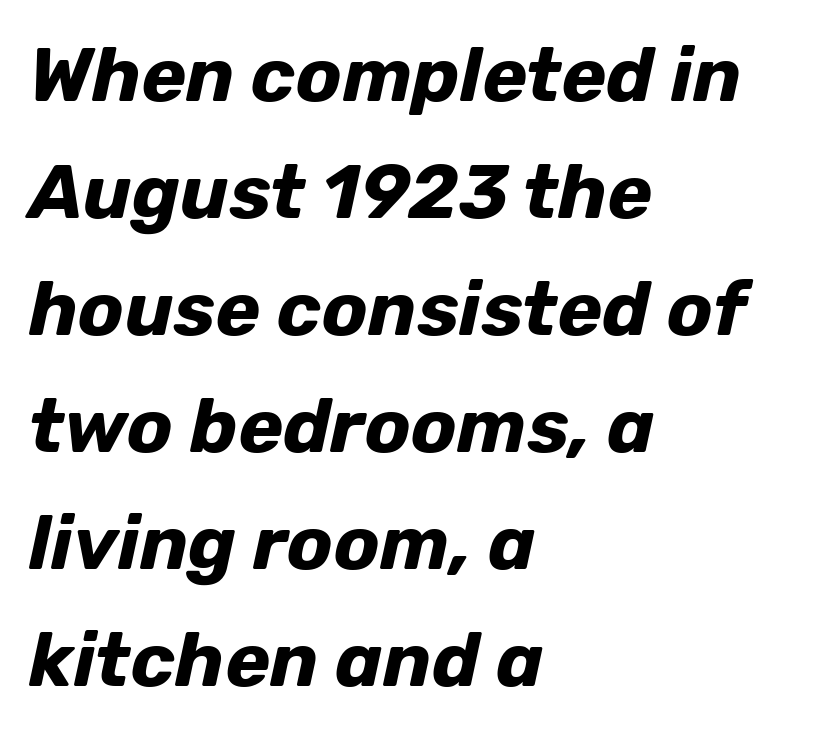
Reading down the block, your eye returns to a fixed left position each line. How are the letters spaced? Ordinarily, with no added tracking. Pretty heavy lettering here — definitely bold. Only glyphs here, with clear space below each row. Reading down the column, the eye jumps a familiar distance to each next line. Spacing verdict: proportional, widths tailored to each character.
